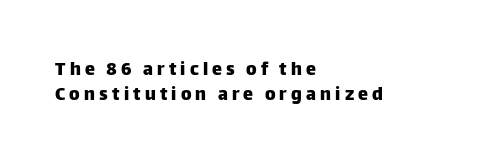
The paragraph shown leans on its left margin. Honestly, there is no underline to notice here at all. You could only call the tracking loose — the letters float apart. The font's upright variant was chosen for this text.
